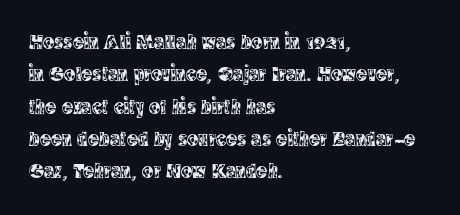
Glyph-to-glyph distance matches everyday printed text. Upright lettering throughout. Notice how descenders clear the ascenders below comfortably — that's standard leading. The strip under each line holds only bare page. Layout note: lines flush left.
